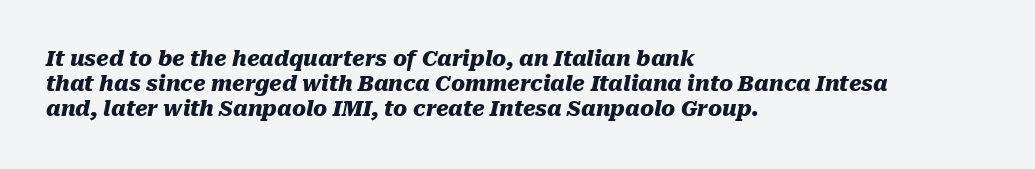
Typographic density is high because the face is bold. Every row of glyphs begins at an identical x-position on the left. This is oblique type, the kind used for emphasis or titles. Plain, unruled lines of type.
